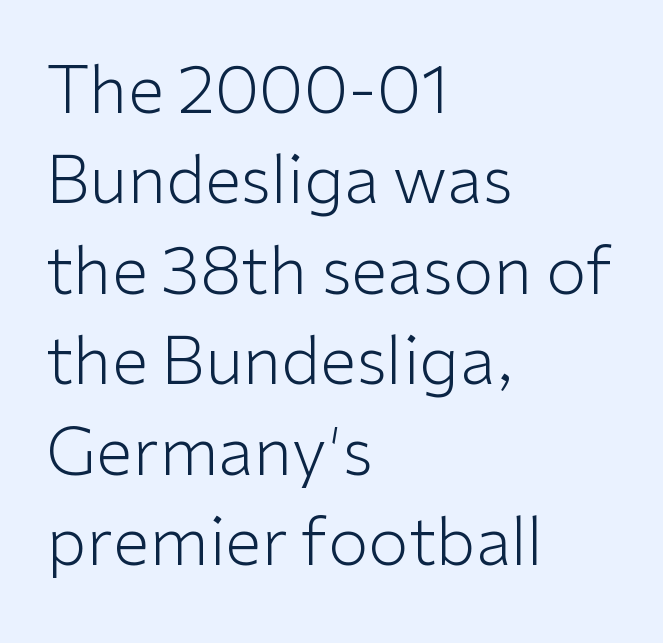
The image shows 66 px light sans-serif type, upright; set left-aligned, normal line spacing (1.37x), normal letter spacing, not underlined; low stroke contrast and a medium x-height.
